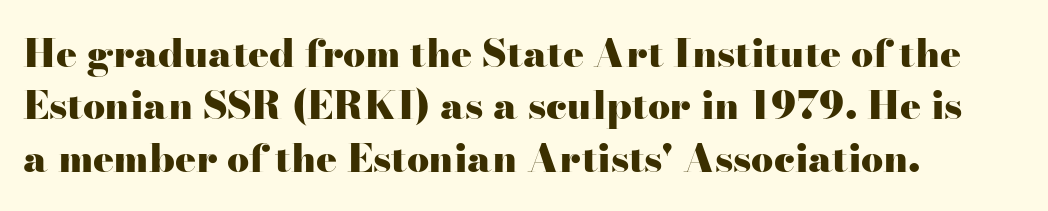
Emphasis by weight is at full strength: bold. Quick note: underline off. Is the block centered? No — it sits flush against the left margin. Vertical spacing — default.
